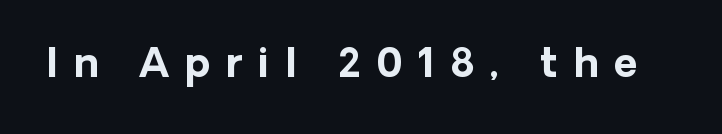
Q: Is the text bold? A: Yes.
Q: Is the text italic (slanted)? A: No, it is upright.
Q: Is the typeface a serif or a sans-serif typeface? A: Sans-serif.
Q: Is the text underlined? A: No.
Q: Is the spacing between letters normal or unusually wide? A: Unusually wide.
Q: Width (condensed, normal, or wide)? A: Normal.
Q: Stroke contrast? A: Low.
Q: x-height? A: Medium.
Q: Monospaced? A: No.
